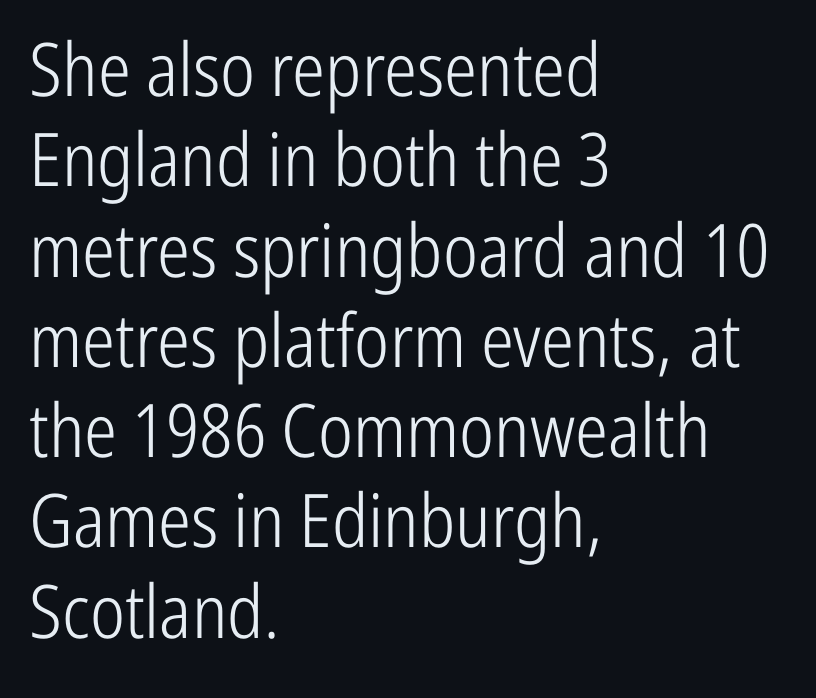
The image shows 74 px light, condensed sans-serif type, upright; set left-aligned, line spacing 1.22x, normal letter spacing, not underlined; low stroke contrast and a medium x-height.
